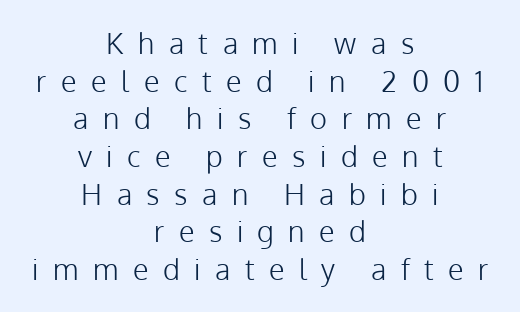
Q: Is the text bold? A: No.
Q: Is the text italic (slanted)? A: No, it is upright.
Q: Is the typeface a serif or a sans-serif typeface? A: Sans-serif.
Q: Is the text underlined? A: No.
Q: How is the paragraph aligned? A: Centered.
Q: Is the spacing between letters normal or unusually wide? A: Unusually wide.
Q: Is the spacing between lines tight, normal or loose? A: Normal.
Q: Width (condensed, normal, or wide)? A: Normal.
Q: Stroke contrast? A: Low.
Q: x-height? A: Medium.
Q: Monospaced? A: No.
